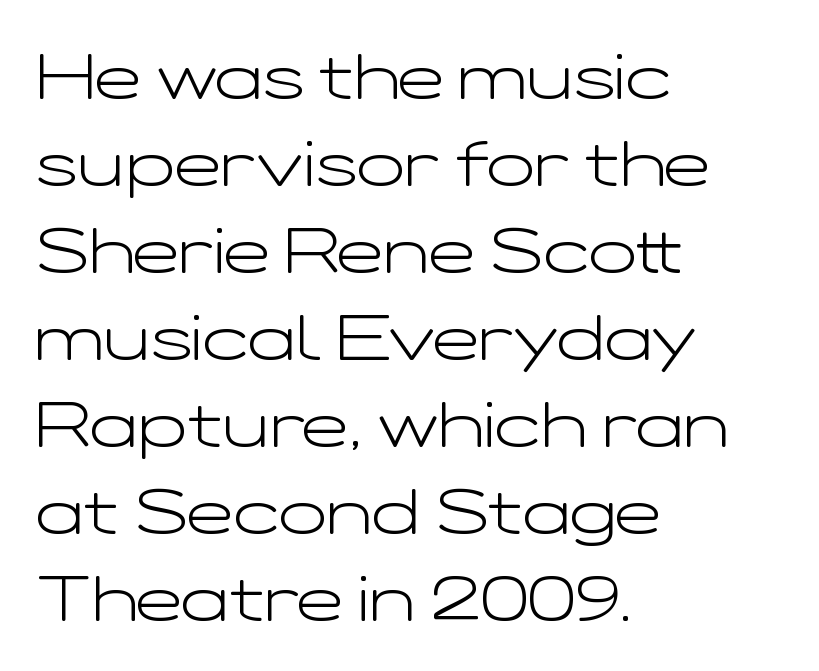
Underlining? Definitely not there. Does the leading feel generous? No, just average. Looks like regular typesetting: each glyph gets only the width it needs. Default kerning and tracking; the words read as compact shapes. The letters stand straight up with perfectly vertical stems.
